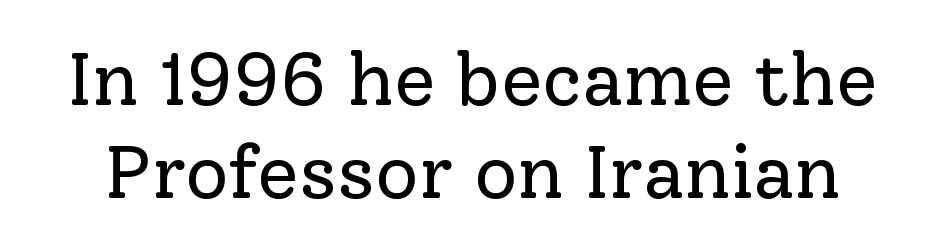
{"serif": "yes", "italic": "no", "bold": "no", "weight": "regular", "width": "normal", "stroke_contrast": "low", "x_height": "medium", "monospaced": "no", "underline": "no", "line_spacing_ratio": 1.24, "letter_spacing": "normal", "letter_spacing_em": 0.0, "glyph_px": 75}
